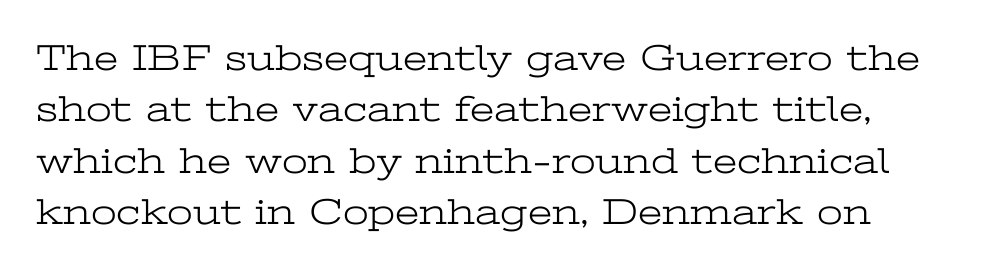
This rendering features lettering with no underline. Weight class: somewhere from thin through regular. Spacing verdict: proportional, widths tailored to each character. Ascenders rise straight up at ninety degrees.
